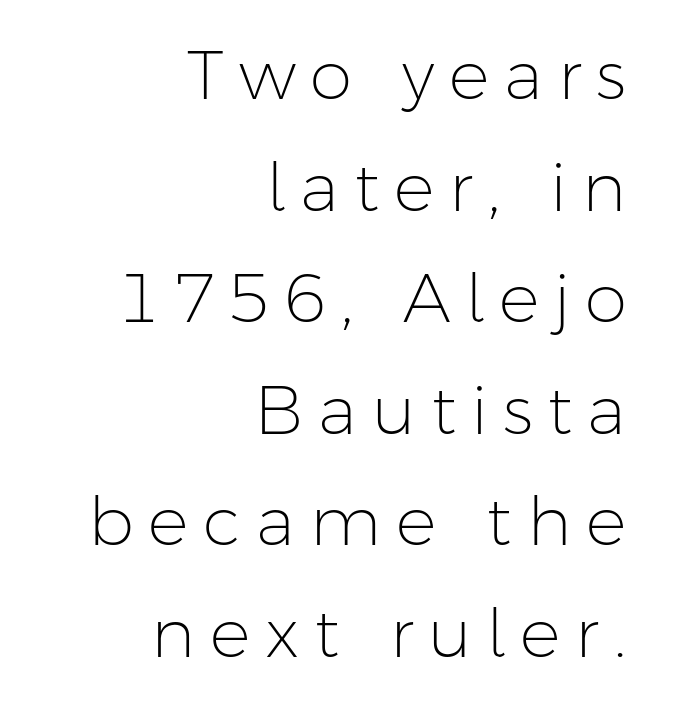
{"serif": "no", "italic": "no", "bold": "no", "weight": "light", "width": "normal", "stroke_contrast": "low", "x_height": "medium", "monospaced": "no", "underline": "no", "align": "right", "line_spacing": "normal", "line_spacing_ratio": 1.64, "letter_spacing": "wide", "letter_spacing_em": 0.22, "glyph_px": 68}
